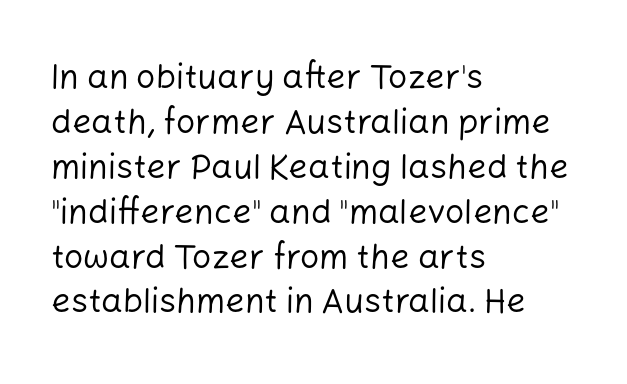
The image shows 34 px regular-weight sans-serif type, upright; set left-aligned, normal line spacing (1.32x), normal letter spacing, not underlined; low stroke contrast and a medium x-height.
